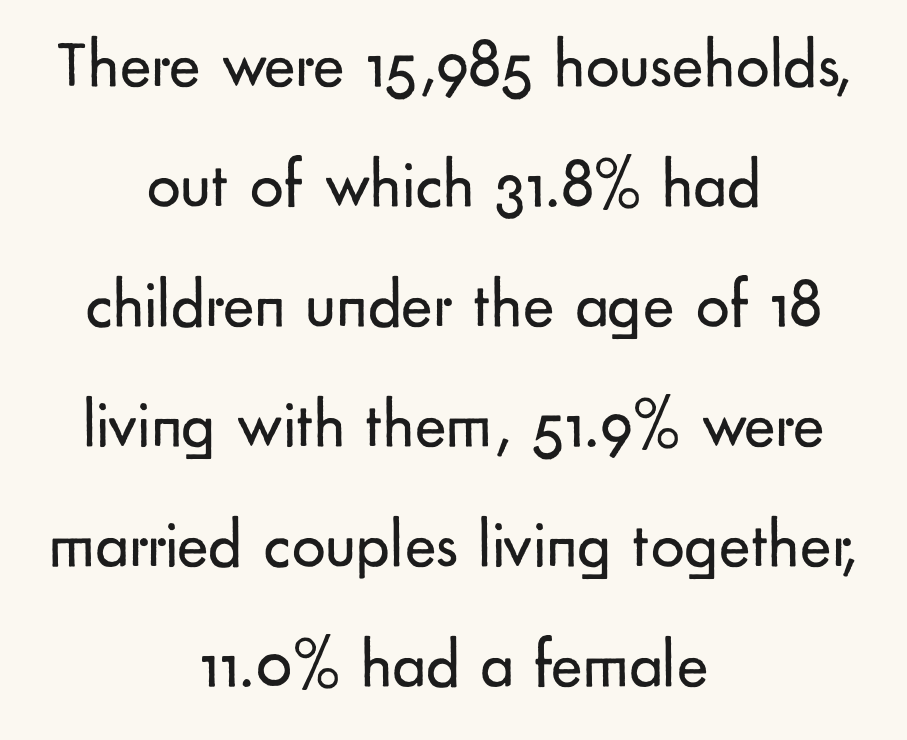
The image shows 67 px regular-weight sans-serif type, upright; set centered, line spacing 1.79x, normal letter spacing, not underlined; low stroke contrast and a small x-height.
